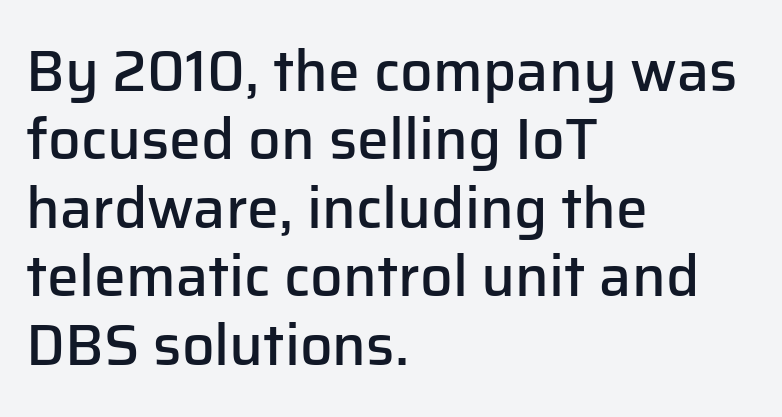
{"serif": "no", "italic": "no", "bold": "semi", "weight": "semibold", "width": "normal", "stroke_contrast": "low", "x_height": "medium", "monospaced": "no", "underline": "no", "align": "left", "line_spacing_ratio": 1.2, "letter_spacing": "normal", "letter_spacing_em": 0.0, "glyph_px": 57}
